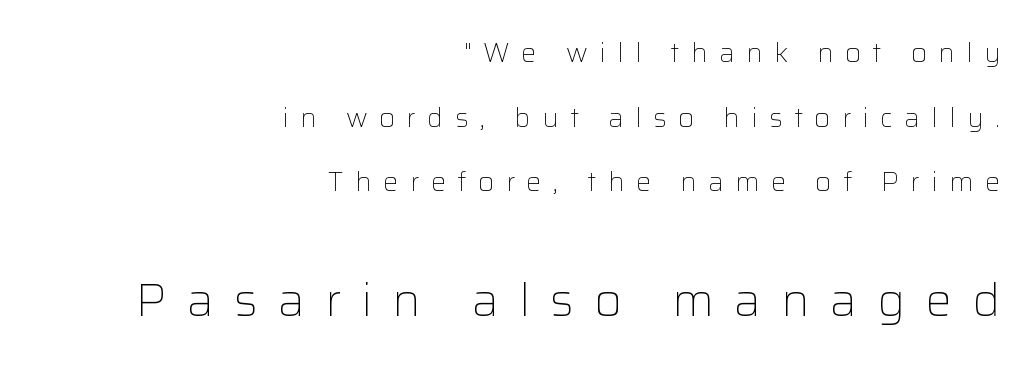
The image shows 47 px light sans-serif type, upright; set right-aligned, loose line spacing (2.39x), unusually wide letter spacing (+0.43 em), not underlined; the second (bottom) block is 1.74x larger; low stroke contrast and a medium x-height.
